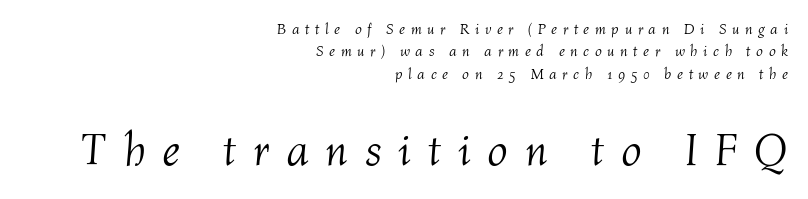
Every row of glyphs terminates at an identical x-position on the right. Scale increases going downward across the two blocks. The face used here is proportionally spaced, like ordinary book or web type. Would a proofreader flag this as italicized? Yes. There is plenty of visible air inserted between adjacent glyphs.
